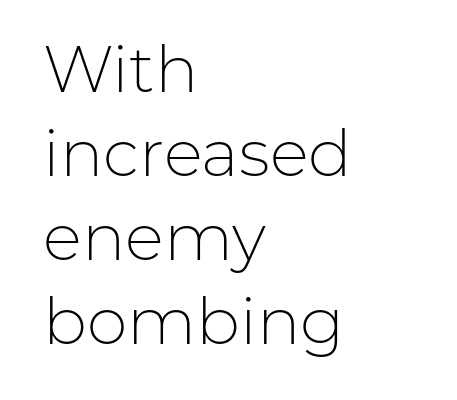
A typesetter would call this zero additional tracking. Every character sits straight up, as roman type does. Nothing heavy about these letters — not bold at all. The rendering uses a moderate line-height, typical for paragraphs. Character widths vary here, with narrow letters taking less room than wide ones.
